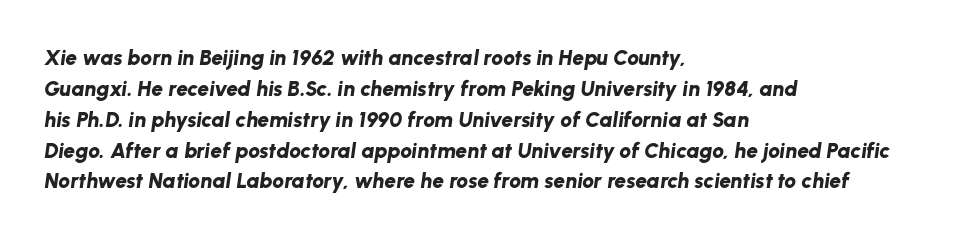
These lines are set flush left with a ragged right edge. This sample keeps an unexceptional amount of space between lines. You can tell it's italic because the verticals aren't actually vertical. Here the glyphs are tracked normally, forming tight word shapes. Strong, thick strokes mark this as bold type. Glance below the letters and you will spot only blank space.
